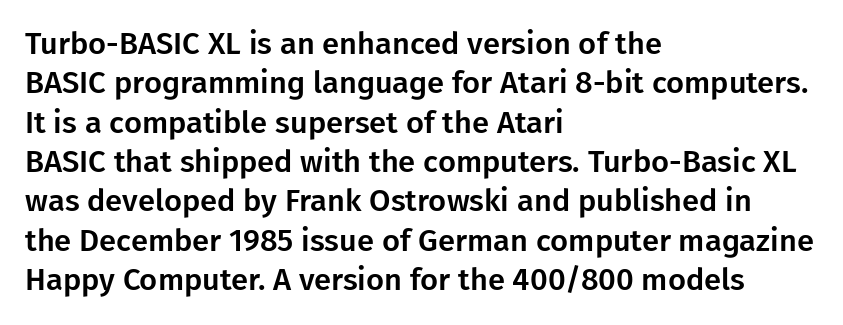
Q: Is the text italic (slanted)? A: No, it is upright.
Q: Is the typeface a serif or a sans-serif typeface? A: Sans-serif.
Q: Is the text underlined? A: No.
Q: How is the paragraph aligned? A: Left-aligned.
Q: Is the spacing between letters normal or unusually wide? A: Normal.
Q: Is the spacing between lines tight, normal or loose? A: Normal.
Q: Width (condensed, normal, or wide)? A: Normal.
Q: Stroke contrast? A: Low.
Q: x-height? A: Medium.
Q: Monospaced? A: No.
